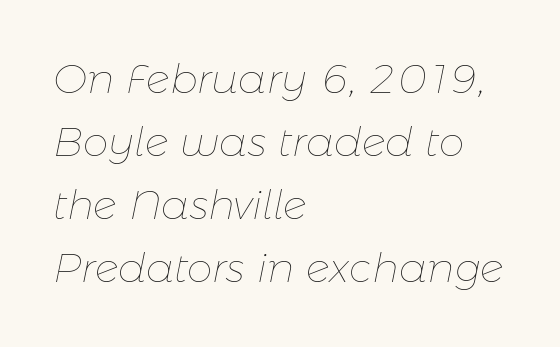
Has an underline been added? It has not. Character widths vary here, with narrow letters taking less room than wide ones. Style check: oblique. Reading down the block, your eye returns to a fixed left position each line. Leading: standard. Vertical stems look standard width or narrower in stroke.
